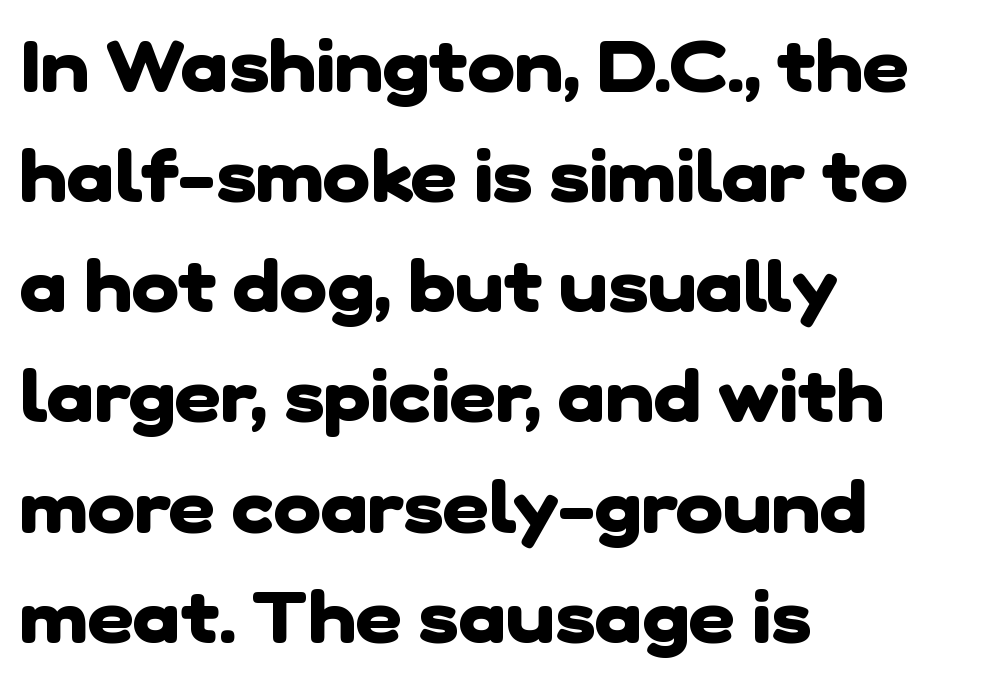
As a designer I'd log this as weight 700, bold. Decoration check: the copy has no underline. You could not count columns in this text — the font is proportionally spaced. Letter spacing: default.
